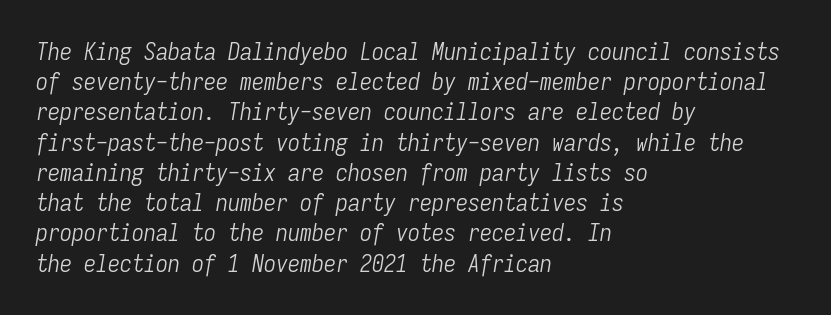
Q: Is the text bold? A: No.
Q: Is the text italic (slanted)? A: Yes, it leans right by about 9 degrees.
Q: Is the text underlined? A: No.
Q: How is the paragraph aligned? A: Left-aligned.
Q: Is the spacing between letters normal or unusually wide? A: Normal.
Q: Is the spacing between lines tight, normal or loose? A: Normal.
